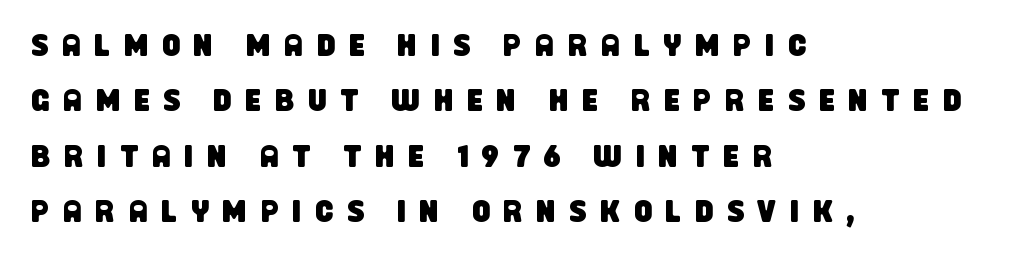
{"serif": "no", "width": "condensed", "stroke_contrast": "low", "x_height": "large", "monospaced": "no", "underline": "no", "align": "left", "line_spacing_ratio": 1.79, "letter_spacing": "wide", "letter_spacing_em": 0.45, "glyph_px": 31}
